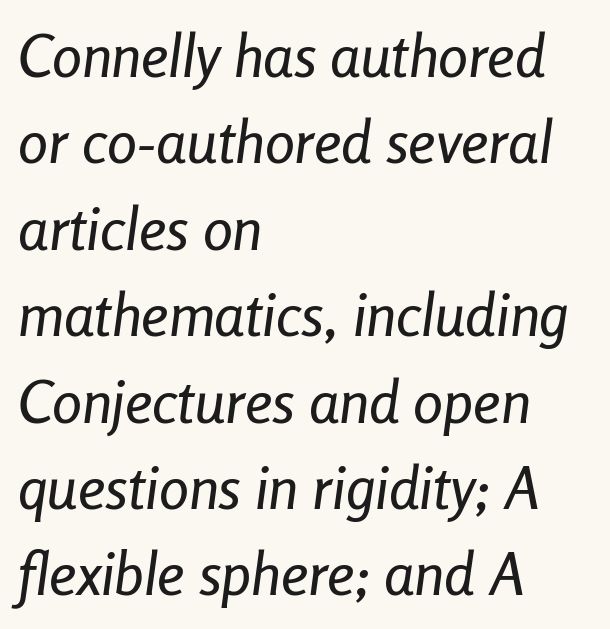
The face used here is proportionally spaced, like ordinary book or web type. Horizontal alignment here is leftward, the default for most running prose. Does extra space separate the letters? No, they use regular spacing. Underlining? Definitely not there. An italicized treatment has been applied to the whole sample.
